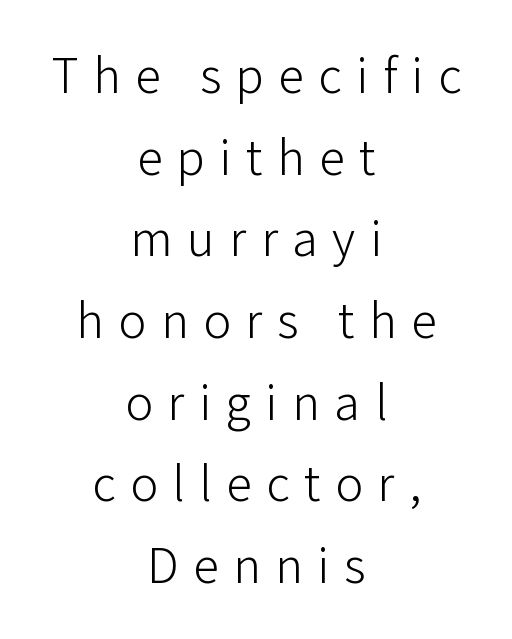
Q: Is the text bold? A: No.
Q: Is the text italic (slanted)? A: No, it is upright.
Q: Is the typeface a serif or a sans-serif typeface? A: Sans-serif.
Q: Is the text underlined? A: No.
Q: How is the paragraph aligned? A: Centered.
Q: Is the spacing between letters normal or unusually wide? A: Unusually wide.
Q: Is the spacing between lines tight, normal or loose? A: Normal.
Q: Width (condensed, normal, or wide)? A: Normal.
Q: Stroke contrast? A: Low.
Q: x-height? A: Medium.
Q: Monospaced? A: No.
